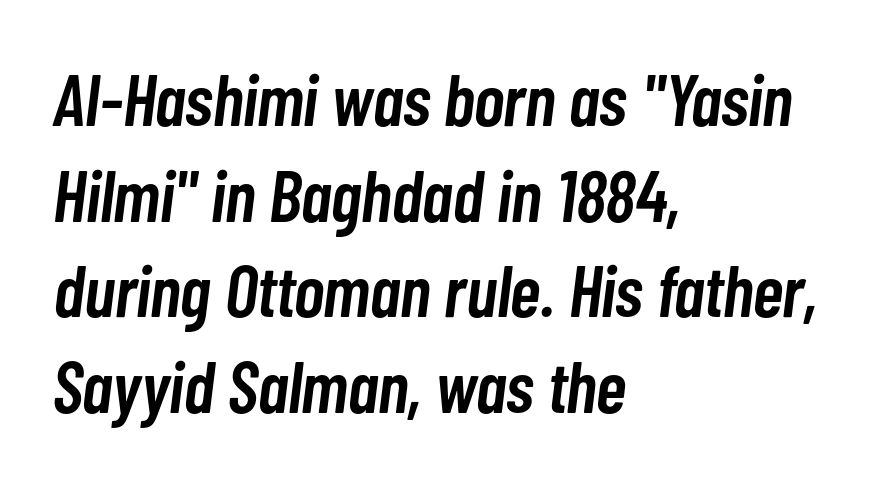
The typography opts for an oblique posture over an upright one. Check the space under the baseline: it is left empty. A classic flush-left, rag-right setting is used for this passage. Every letter is mildly thick-stroked: semibold rather than bold. These lines sit exactly where default settings would place them. A typesetter would call this proportional, since set widths differ per character.
